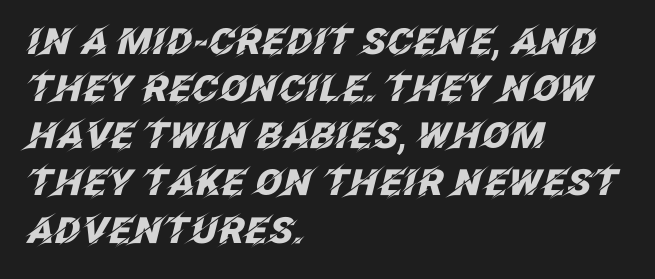
{"italic": "yes", "lean": "right", "slant_degrees": 12, "bold": "yes", "weight": "heavy", "width": "normal", "stroke_contrast": "low", "x_height": "large", "monospaced": "no", "underline": "no", "align": "left", "line_spacing": "normal", "line_spacing_ratio": 1.31, "letter_spacing": "normal", "letter_spacing_em": 0.0, "glyph_px": 36}
